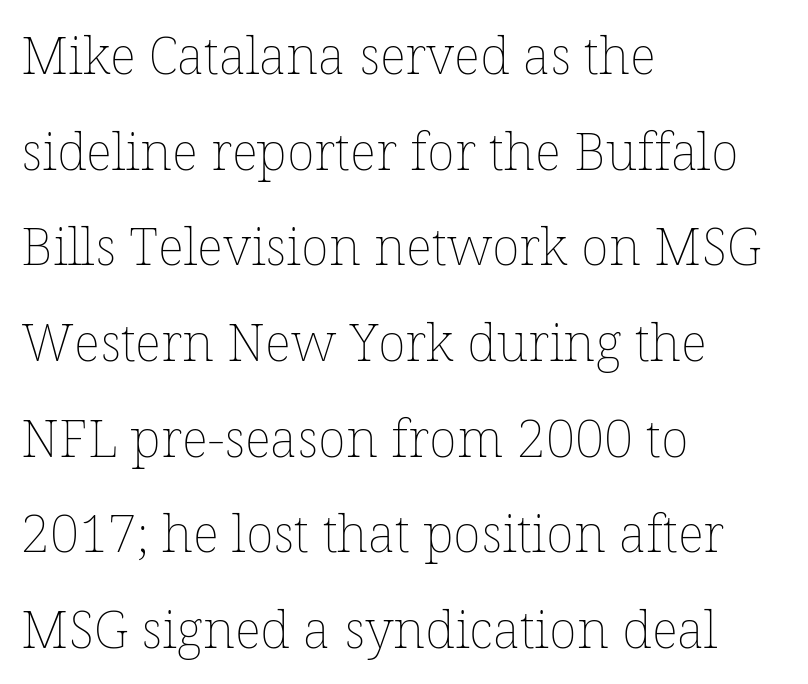
Q: Is the text bold? A: No.
Q: Is the text italic (slanted)? A: No, it is upright.
Q: Is the text underlined? A: No.
Q: How is the paragraph aligned? A: Left-aligned.
Q: Is the spacing between letters normal or unusually wide? A: Normal.
Q: Width (condensed, normal, or wide)? A: Normal.
Q: Stroke contrast? A: Low.
Q: x-height? A: Medium.
Q: Monospaced? A: No.
